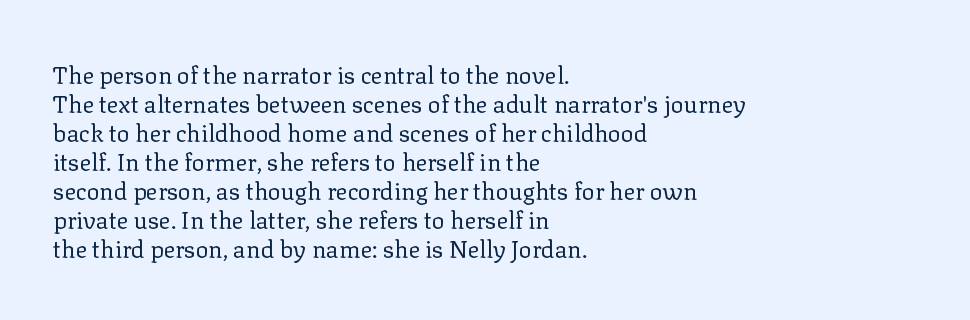
Q: Is the text bold? A: No.
Q: Is the text italic (slanted)? A: No, it is upright.
Q: Is the text underlined? A: No.
Q: How is the paragraph aligned? A: Left-aligned.
Q: Is the spacing between letters normal or unusually wide? A: Normal.
